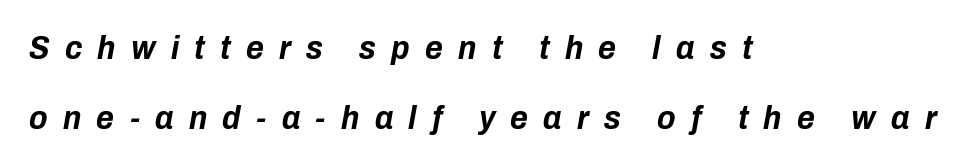
{"italic": "yes", "lean": "right", "slant_degrees": 10, "bold": "yes", "weight": "bold", "width": "condensed", "stroke_contrast": "low", "x_height": "medium", "monospaced": "no", "underline": "no", "align": "left", "line_spacing": "loose", "line_spacing_ratio": 2.05, "letter_spacing": "wide", "letter_spacing_em": 0.45, "glyph_px": 34}
